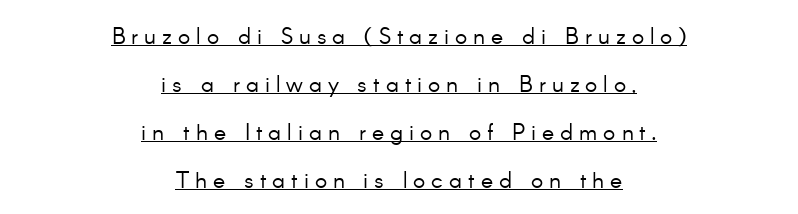
The image shows 23 px text type, upright; set centered, loose line spacing (2.08x), unusually wide letter spacing (+0.26 em), underlined.
